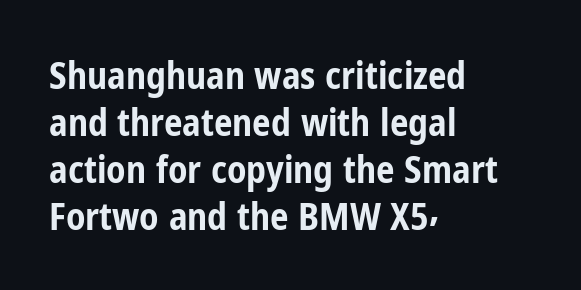
You could call the tracking neutral — neither tight nor loose. Does the type have serifs? No, each stem ends abruptly. Look at the stroke-to-counter ratio: heavy, a bold. Every stem runs plumb, perpendicular to the baseline. A bare baseline throughout the passage.
